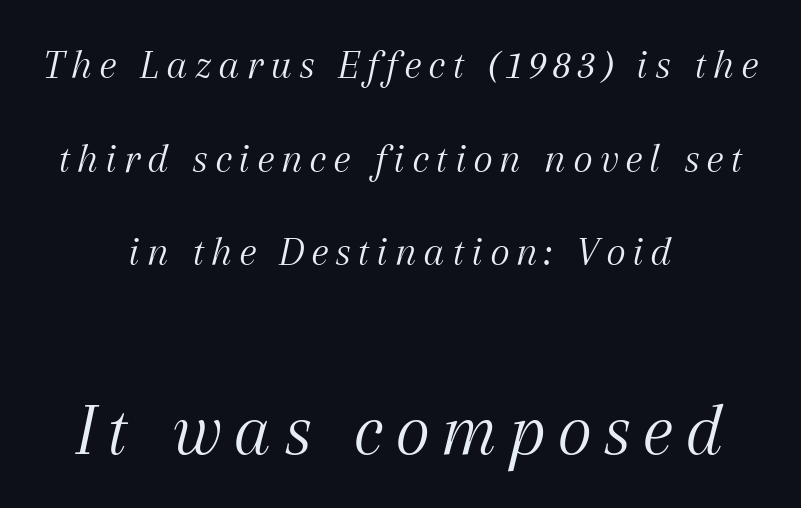
{"serif": "yes", "italic": "yes", "lean": "right", "slant_degrees": 12, "bold": "no", "weight": "light", "width": "normal", "stroke_contrast": "medium", "x_height": "medium", "monospaced": "no", "underline": "no", "align": "center", "line_spacing": "loose", "line_spacing_ratio": 2.18, "larger_block": "second", "size_ratio": 1.77, "glyph_px": 76}
